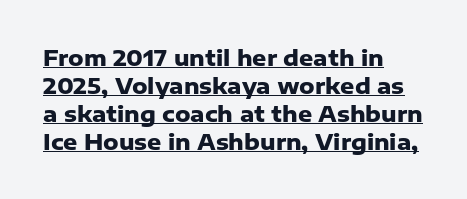
The glyphs have the mass of a bold cut. Ascenders rise straight up at ninety degrees. The letters sit at their default tracking, neither squeezed nor spread. Horizontal alignment here is leftward, the default for most running prose.
